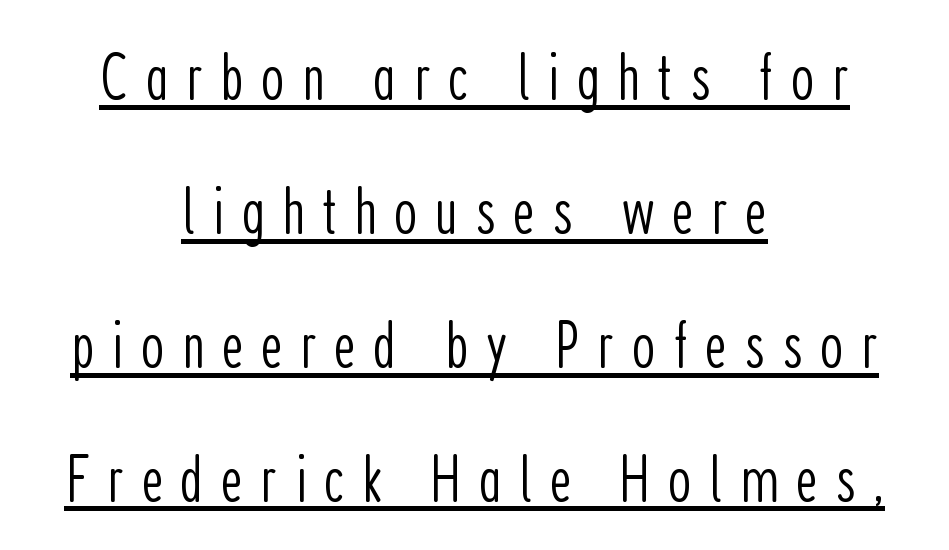
Q: Is the text bold? A: No.
Q: Is the text italic (slanted)? A: No, it is upright.
Q: Is the typeface a serif or a sans-serif typeface? A: Sans-serif.
Q: Is the text underlined? A: Yes.
Q: How is the paragraph aligned? A: Centered.
Q: Is the spacing between letters normal or unusually wide? A: Unusually wide.
Q: Is the spacing between lines tight, normal or loose? A: Loose.
Q: Width (condensed, normal, or wide)? A: Condensed.
Q: Stroke contrast? A: Low.
Q: x-height? A: Medium.
Q: Monospaced? A: No.
